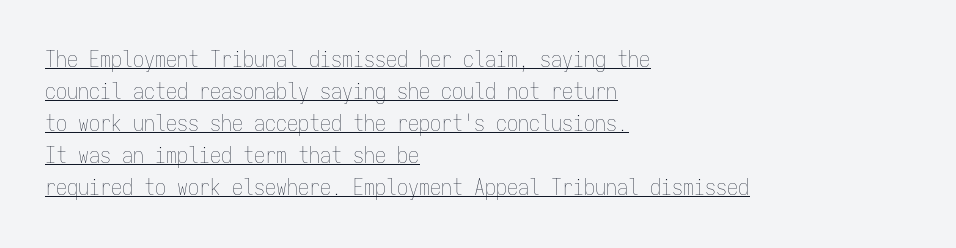
{"italic": "no", "bold": "no", "underline": "yes", "align": "left", "line_spacing": "normal", "line_spacing_ratio": 1.46, "letter_spacing": "normal", "letter_spacing_em": 0.0, "glyph_px": 22}
